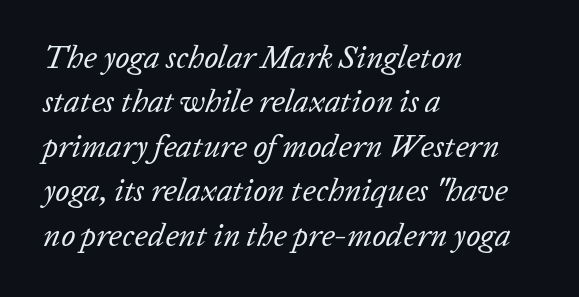
{"italic": "yes", "lean": "right", "slant_degrees": 20, "bold": "no", "weight": "regular", "width": "normal", "stroke_contrast": "low", "x_height": "medium", "monospaced": "no", "underline": "no", "align": "left", "line_spacing": "normal", "line_spacing_ratio": 1.39, "letter_spacing": "normal", "letter_spacing_em": 0.0, "glyph_px": 32}
